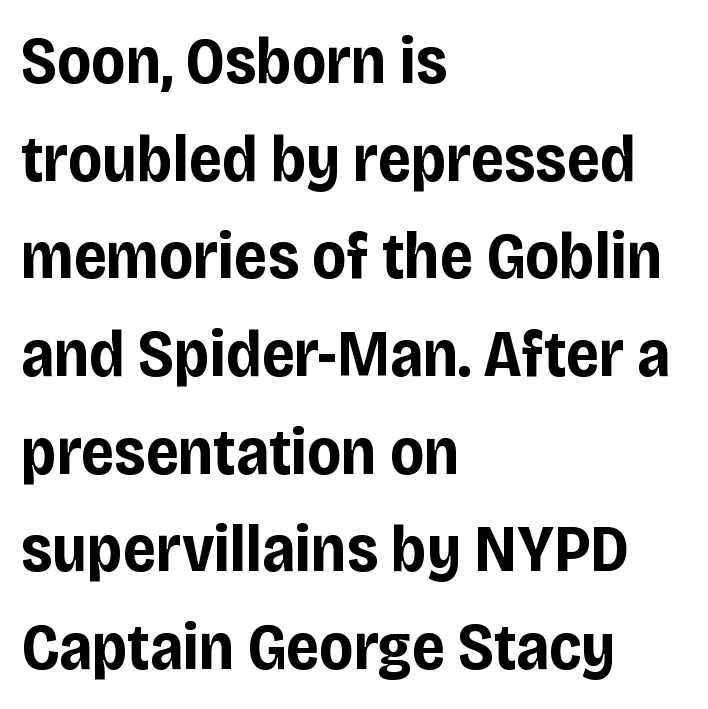
{"serif": "no", "italic": "no", "bold": "yes", "weight": "bold", "width": "condensed", "stroke_contrast": "low", "x_height": "large", "monospaced": "no", "underline": "no", "align": "left", "line_spacing": "normal", "line_spacing_ratio": 1.48, "letter_spacing": "normal", "letter_spacing_em": 0.0, "glyph_px": 66}
